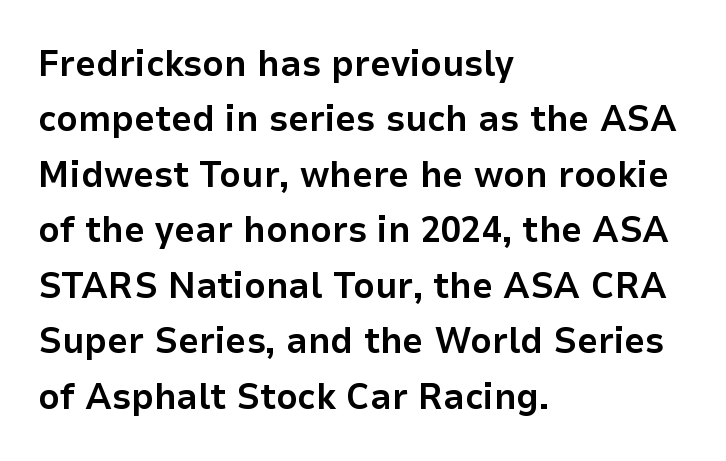
The type sits square on the baseline with zero lean. Here the designer chose a conventional face with non-uniform glyph widths. A student would call this left alignment; a typographer would say flush left, rag right. Each letter's strokes conclude bluntly, with no projecting serifs.
